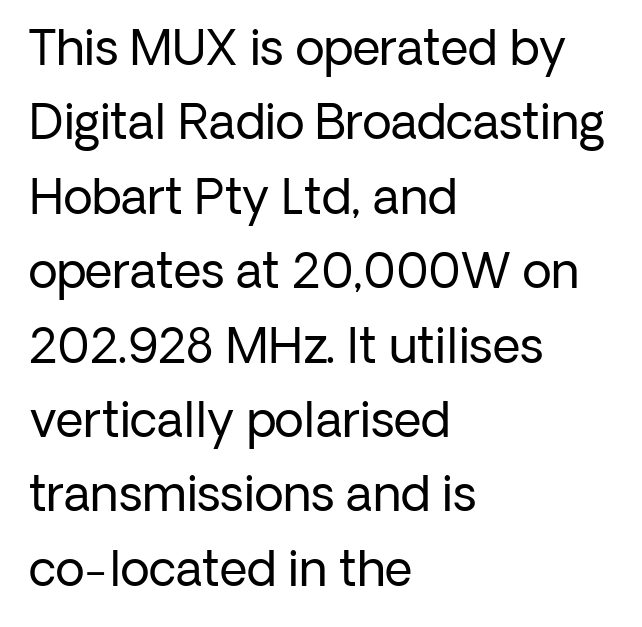
What kind of face is this? One without serifs — a sans. How would I describe the line gaps? Plain and ordinary. Tracking here is standard; glyphs follow each other at the usual distance. No extra ink here — the face is not bold. Nope, not italic — everything's standing straight. These lines are rendered in a variable-pitch font.
